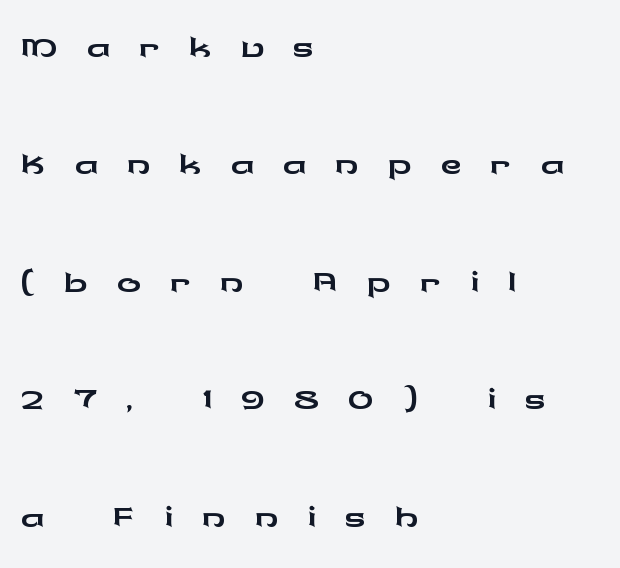
The image shows 59 px wide sans-serif type, upright; set left-aligned, loose line spacing (1.99x), unusually wide letter spacing (+0.48 em), not underlined; low stroke contrast and a medium x-height.
